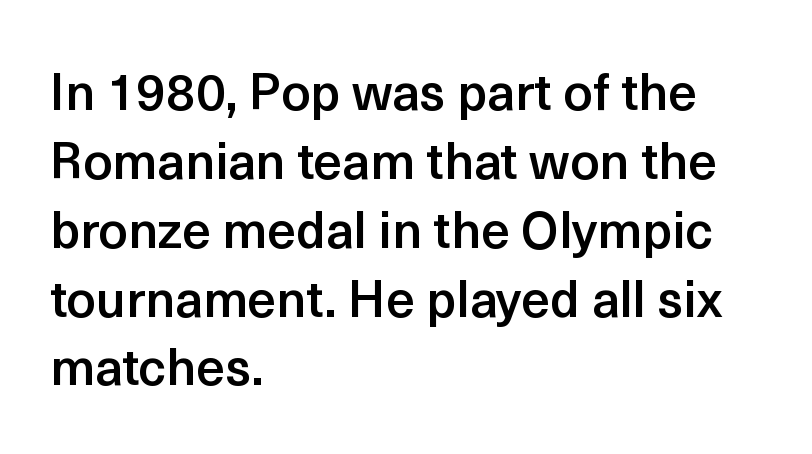
Q: Is the text bold? A: Semi-bold.
Q: Is the text italic (slanted)? A: No, it is upright.
Q: Is the typeface a serif or a sans-serif typeface? A: Sans-serif.
Q: Is the text underlined? A: No.
Q: How is the paragraph aligned? A: Left-aligned.
Q: Is the spacing between letters normal or unusually wide? A: Normal.
Q: Is the spacing between lines tight, normal or loose? A: Normal.
Q: Width (condensed, normal, or wide)? A: Normal.
Q: x-height? A: Medium.
Q: Monospaced? A: No.
